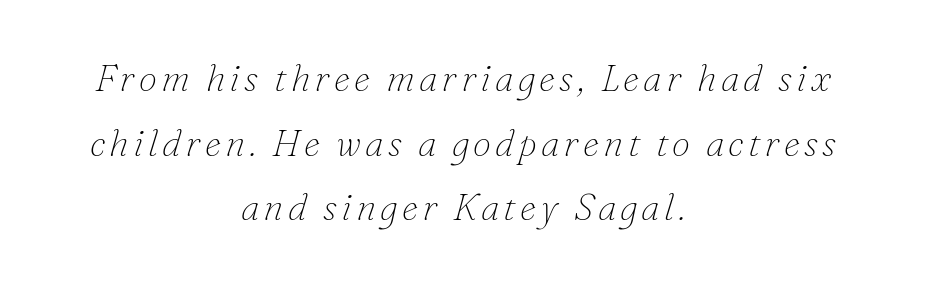
Is the stroke heavy? The answer is a plain regular-or-lighter. Slant detected: the letters are inclined. Check the space under the baseline: it is left empty. Proportional: the letters do not fall into vertical columns.
